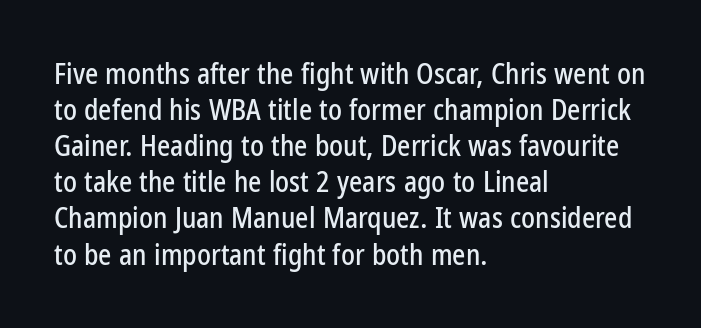
The image shows 28 px condensed sans-serif type, upright; set left-aligned, normal line spacing (1.29x), normal letter spacing, not underlined; low stroke contrast and a medium x-height.
